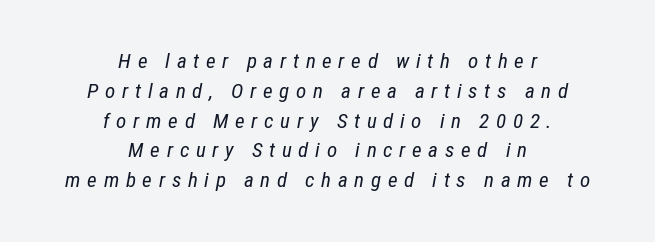
The image shows 21 px text type, italic (leaning right); set centered, normal line spacing (1.42x), unusually wide letter spacing (+0.32 em), not underlined.
